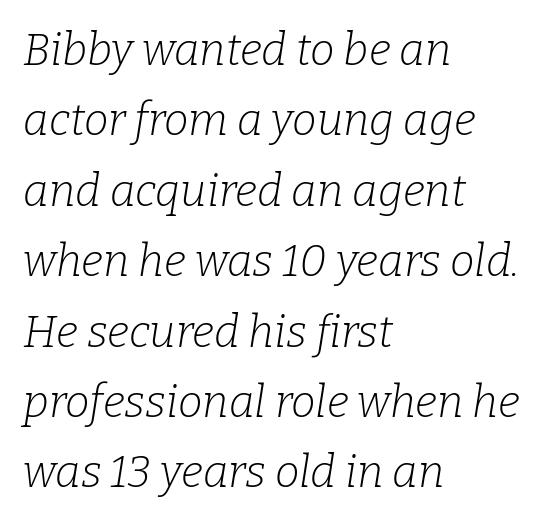
{"serif": "yes", "italic": "yes", "lean": "right", "slant_degrees": 9, "bold": "no", "weight": "light", "width": "normal", "stroke_contrast": "low", "x_height": "medium", "monospaced": "no", "underline": "no", "align": "left", "line_spacing": "normal", "line_spacing_ratio": 1.6, "letter_spacing": "normal", "letter_spacing_em": 0.0, "glyph_px": 44}
